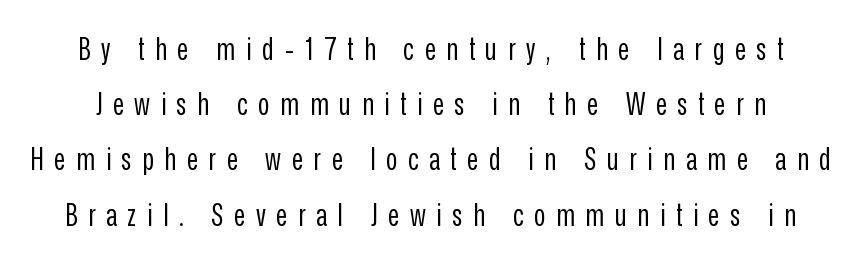
{"serif": "no", "italic": "no", "bold": "no", "weight": "regular", "width": "condensed", "stroke_contrast": "low", "x_height": "medium", "monospaced": "no", "underline": "no", "line_spacing_ratio": 1.78, "letter_spacing": "wide", "letter_spacing_em": 0.34, "glyph_px": 31}
